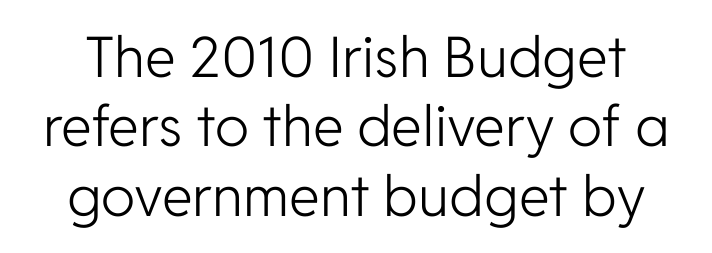
The letterforms sit at book weight or below. Proportional: the letters do not fall into vertical columns. The face used here is rendered with its standard letterfit. Quick note: underline off. A typesetter would label this face a sans. Italic? Not at all — the glyphs are vertical.
